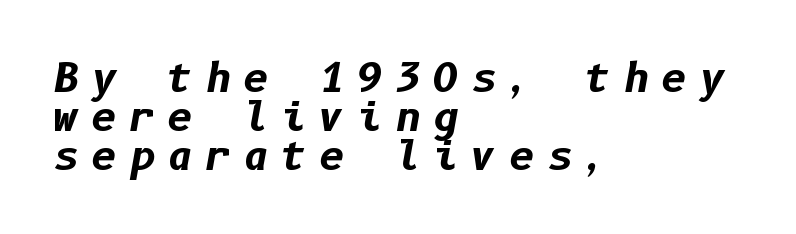
The passage shown leans; its letterforms are oblique. The face used here is rendered with a markedly widened letterfit. Left-aligned paragraph, ragged on the right. Strokes here are thick enough to call this a true bold. In terms of leading, this rendering errs on the cramped side. Words float on clear page, feet unadorned.
